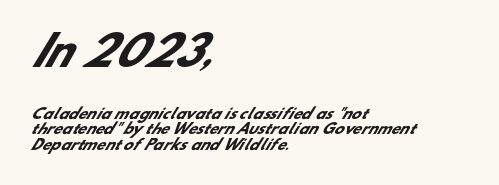
{"serif": "no", "bold": "yes", "weight": "heavy", "width": "normal", "stroke_contrast": "low", "x_height": "small", "monospaced": "no", "underline": "no", "align": "left", "line_spacing": "tight", "line_spacing_ratio": 1.1, "letter_spacing": "normal", "letter_spacing_em": 0.0, "larger_block": "first", "size_ratio": 2.86, "glyph_px": 40}
